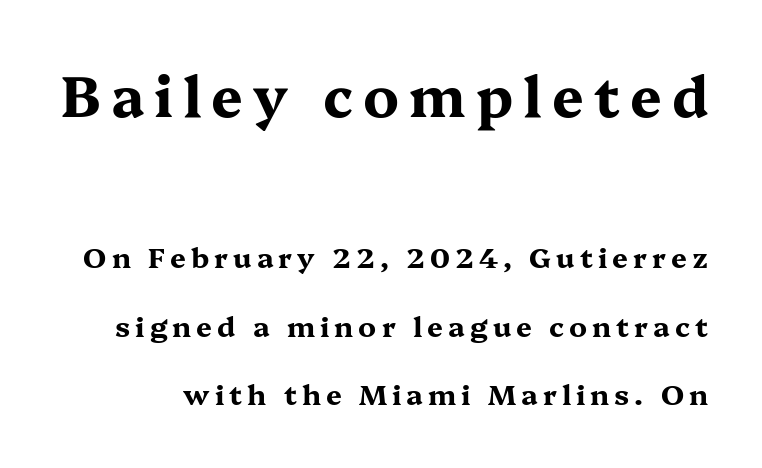
The image shows 56 px bold, wide serif type, upright; set loose line spacing (2.45x), not underlined; the first (top) block is 2.0x larger; medium stroke contrast and a medium x-height.
